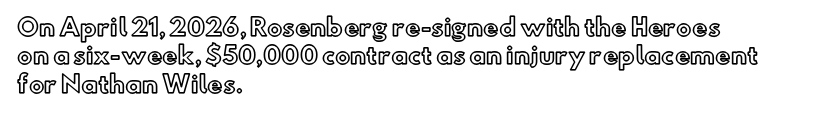
The image shows 23 px text type, upright; set left-aligned, line spacing 1.23x, normal letter spacing, not underlined.
